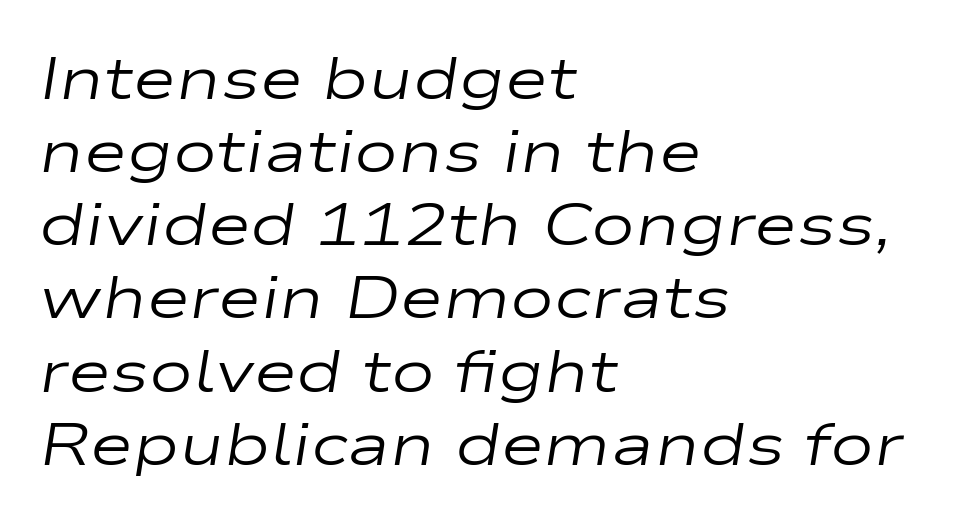
Q: Is the text bold? A: No.
Q: Is the text italic (slanted)? A: Yes, it leans right by about 9 degrees.
Q: Is the text underlined? A: No.
Q: How is the paragraph aligned? A: Left-aligned.
Q: Is the spacing between letters normal or unusually wide? A: Normal.
Q: Width (condensed, normal, or wide)? A: Wide.
Q: Stroke contrast? A: Low.
Q: x-height? A: Medium.
Q: Monospaced? A: No.
